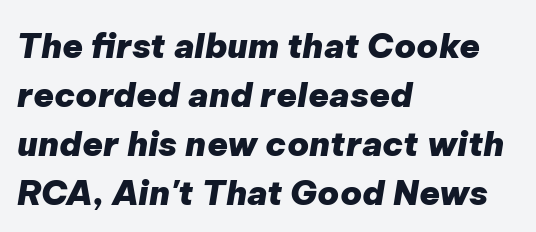
A bare baseline throughout the passage. Emphasis-style slanted type is in use. You could not count columns in this text — the font is proportionally spaced. The paragraph has a hard left edge and a soft right edge. This sample keeps an unexceptional amount of space between lines. Strokes here are thick enough to call this a true bold.
